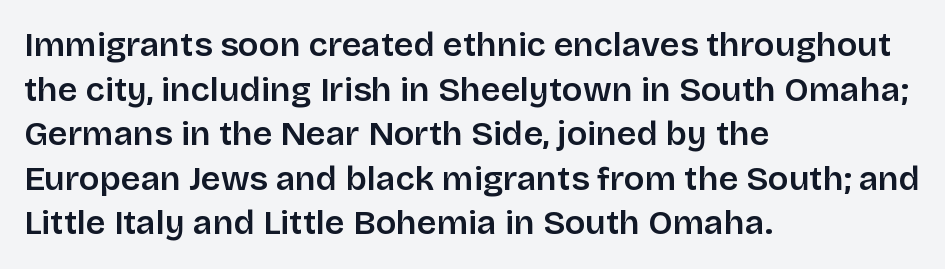
{"serif": "no", "italic": "no", "bold": "semi", "weight": "semibold", "width": "normal", "stroke_contrast": "low", "x_height": "large", "monospaced": "no", "underline": "no", "align": "left", "line_spacing": "normal", "line_spacing_ratio": 1.31, "letter_spacing": "normal", "letter_spacing_em": 0.0, "glyph_px": 34}
